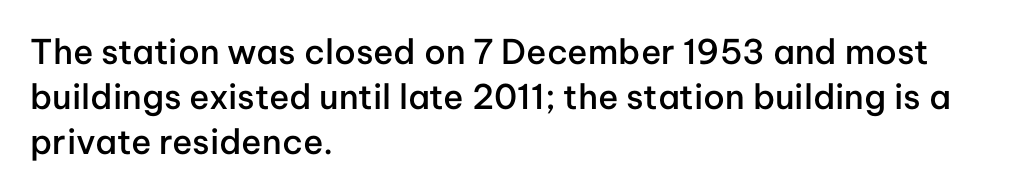
Q: Is the text bold? A: Semi-bold.
Q: Is the text italic (slanted)? A: No, it is upright.
Q: Is the typeface a serif or a sans-serif typeface? A: Sans-serif.
Q: Is the text underlined? A: No.
Q: How is the paragraph aligned? A: Left-aligned.
Q: Is the spacing between letters normal or unusually wide? A: Normal.
Q: Is the spacing between lines tight, normal or loose? A: Normal.
Q: Width (condensed, normal, or wide)? A: Normal.
Q: Stroke contrast? A: Low.
Q: x-height? A: Medium.
Q: Monospaced? A: No.
